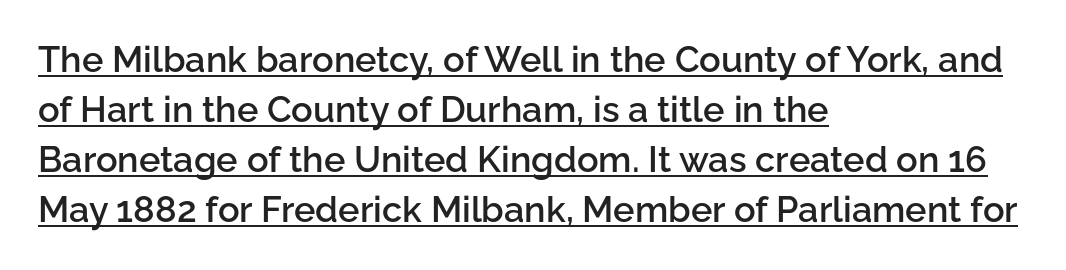
Q: Is the text bold? A: Semi-bold.
Q: Is the text italic (slanted)? A: No, it is upright.
Q: Is the typeface a serif or a sans-serif typeface? A: Sans-serif.
Q: Is the text underlined? A: Yes.
Q: How is the paragraph aligned? A: Left-aligned.
Q: Is the spacing between letters normal or unusually wide? A: Normal.
Q: Is the spacing between lines tight, normal or loose? A: Normal.
Q: Width (condensed, normal, or wide)? A: Normal.
Q: Stroke contrast? A: Low.
Q: x-height? A: Medium.
Q: Monospaced? A: No.
